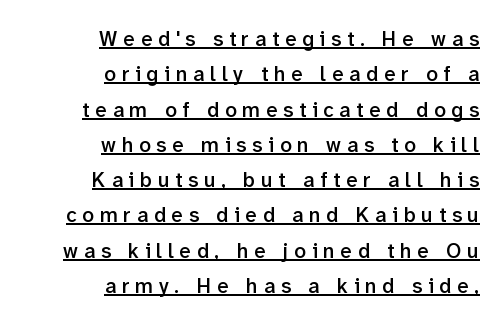
The image shows 21 px text type, upright; set right-aligned, normal line spacing (1.68x), unusually wide letter spacing (+0.27 em), underlined.
